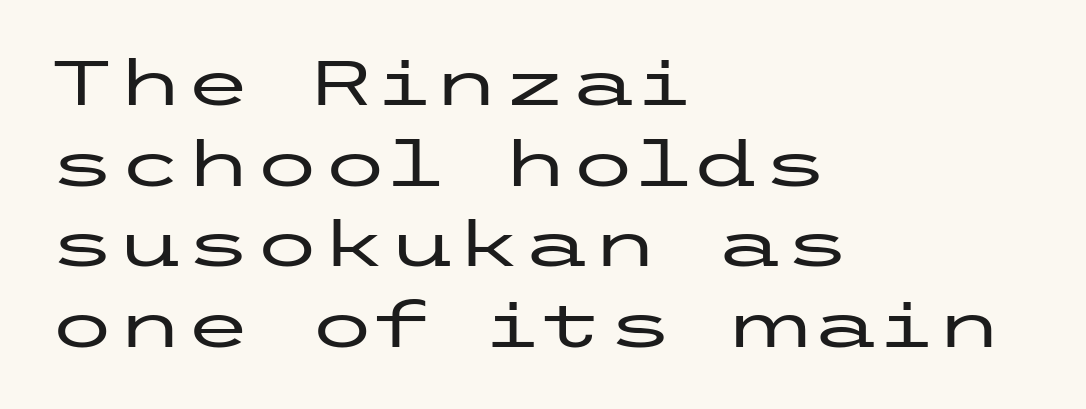
Q: Is the text italic (slanted)? A: No, it is upright.
Q: Is the typeface a serif or a sans-serif typeface? A: Sans-serif.
Q: Is the text underlined? A: No.
Q: How is the paragraph aligned? A: Left-aligned.
Q: Is the spacing between letters normal or unusually wide? A: Normal.
Q: Is the spacing between lines tight, normal or loose? A: Normal.
Q: Width (condensed, normal, or wide)? A: Wide.
Q: Stroke contrast? A: Low.
Q: x-height? A: Medium.
